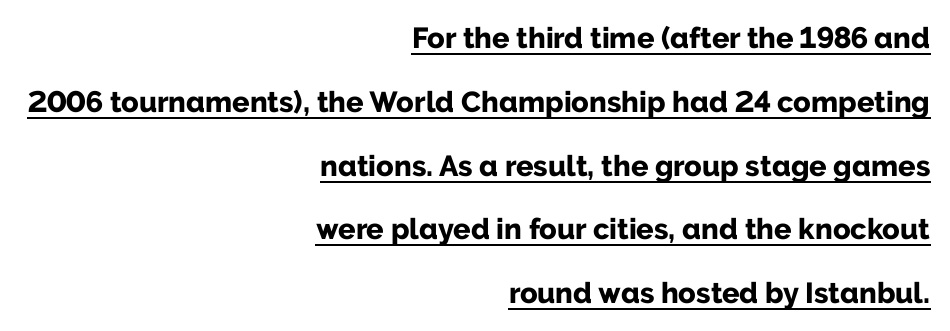
The image shows 29 px bold sans-serif type, upright; set right-aligned, loose line spacing (2.2x), normal letter spacing, underlined; low stroke contrast and a medium x-height.
